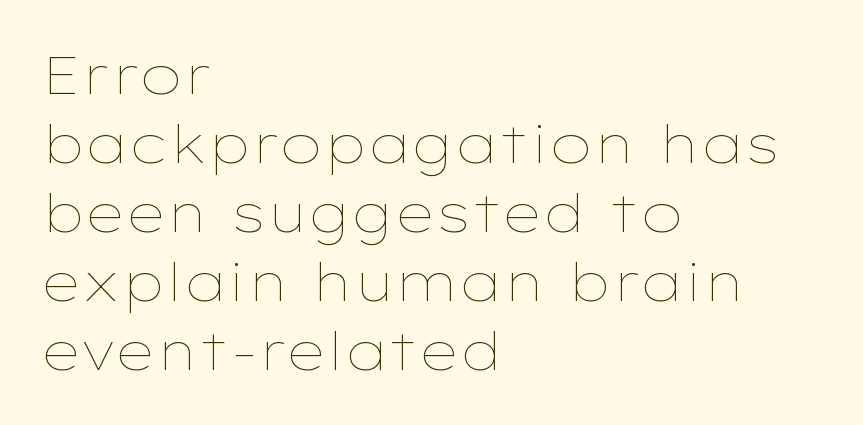
The image shows 53 px thin, wide type, upright; set left-aligned, normal line spacing (1.3x), normal letter spacing, not underlined; low stroke contrast and a medium x-height.
